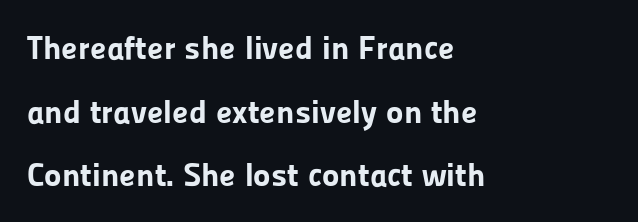
Bold? Absolutely — the strokes are thick and heavy. Each letter keeps its own natural width here, so spacing adapts to shape. Ordinary non-slanted type is in use. The text block is weighted toward the left margin, trailing off unevenly rightward. Each row of text sits above clean, open space.
